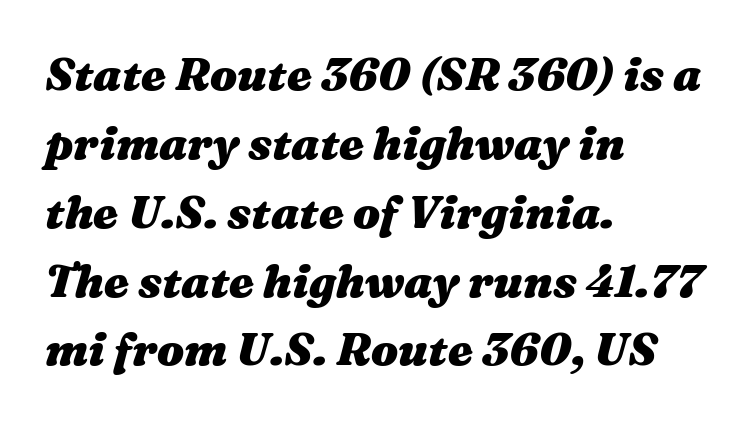
Here the designer chose a conventional face with non-uniform glyph widths. Here the glyphs are tracked normally, forming tight word shapes. Quick note: italic. Each new line begins a customary step beneath the previous one. Line beginnings align vertically; line endings do not. The rendering uses a bold face; every stroke is thick and dark.
